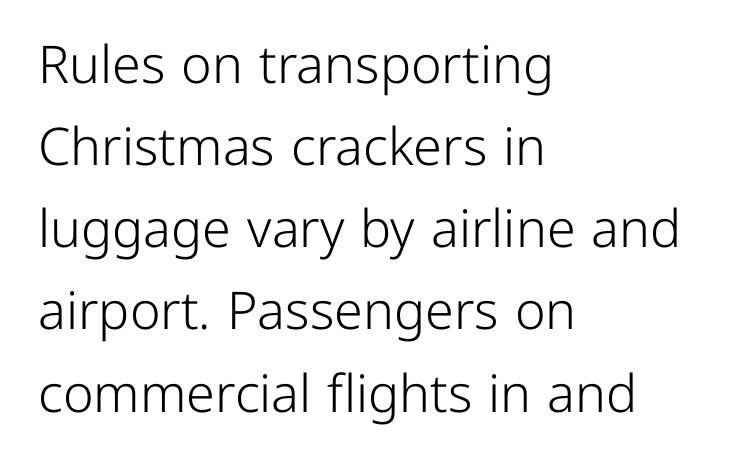
The image shows 52 px light sans-serif type, upright; set left-aligned, normal line spacing (1.58x), normal letter spacing, not underlined; low stroke contrast and a medium x-height.
